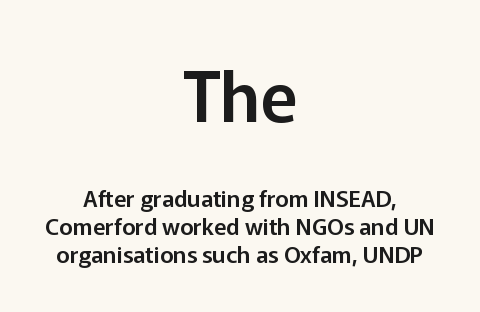
{"serif": "no", "italic": "no", "width": "normal", "stroke_contrast": "low", "x_height": "medium", "monospaced": "no", "underline": "no", "align": "center", "line_spacing_ratio": 1.22, "letter_spacing": "normal", "letter_spacing_em": 0.0, "larger_block": "first", "size_ratio": 3.0, "glyph_px": 69}
